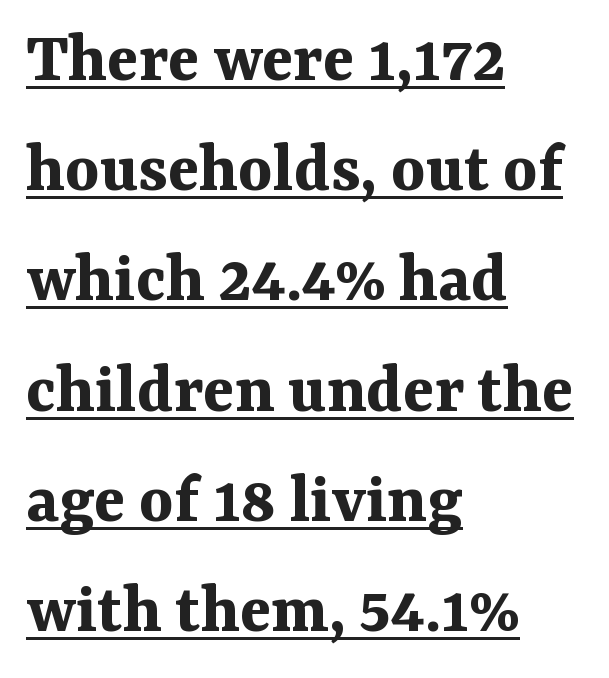
The image shows 73 px bold serif type, upright; set left-aligned, normal line spacing (1.51x), normal letter spacing, underlined; medium stroke contrast and a medium x-height.
